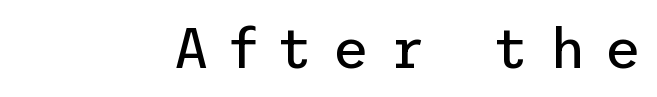
The image shows 56 px regular-weight sans-serif type, upright; set right-aligned, unusually wide letter spacing (+0.35 em), not underlined; low stroke contrast and a medium x-height.
